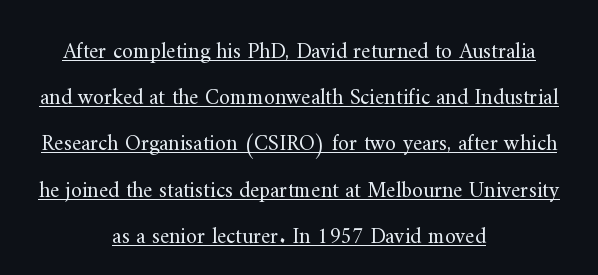
{"italic": "no", "bold": "no", "underline": "yes", "align": "center", "line_spacing": "loose", "line_spacing_ratio": 2.1, "letter_spacing": "normal", "letter_spacing_em": 0.0, "glyph_px": 22}
